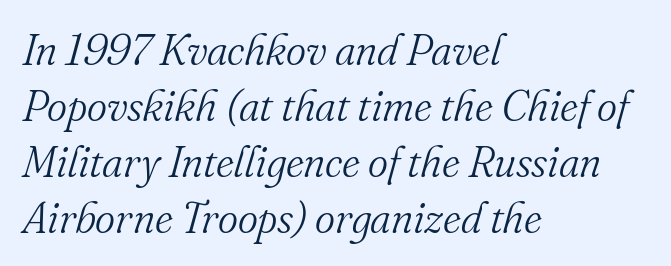
Q: Is the text bold? A: No.
Q: Is the text italic (slanted)? A: Yes, it leans right by about 16 degrees.
Q: Is the typeface a serif or a sans-serif typeface? A: Serif.
Q: Is the text underlined? A: No.
Q: How is the paragraph aligned? A: Left-aligned.
Q: Is the spacing between letters normal or unusually wide? A: Normal.
Q: Is the spacing between lines tight, normal or loose? A: Normal.
Q: Width (condensed, normal, or wide)? A: Normal.
Q: Stroke contrast? A: Medium.
Q: x-height? A: Small.
Q: Monospaced? A: No.
